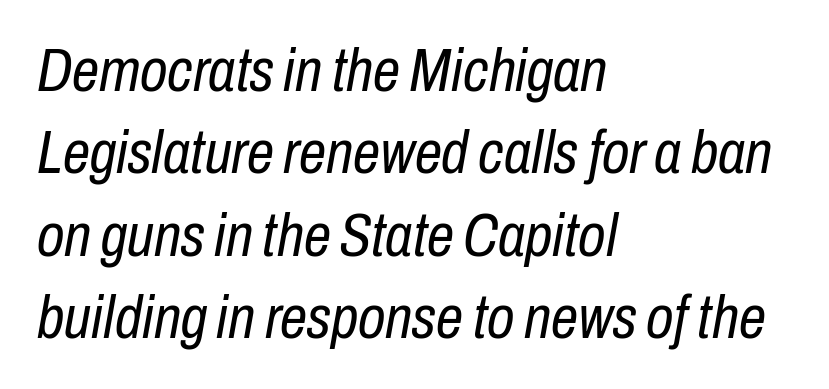
The image shows 61 px regular-weight, condensed type, italic (leaning right); set left-aligned, normal line spacing (1.35x), normal letter spacing, not underlined; low stroke contrast and a medium x-height.
